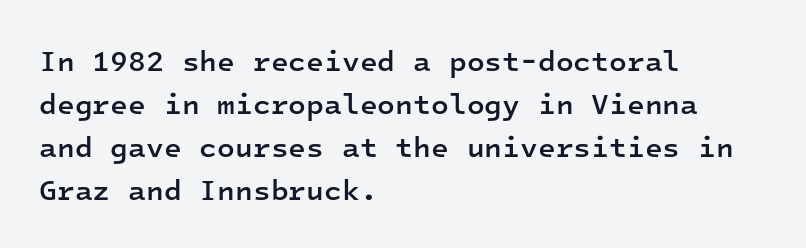
The image shows 29 px semibold sans-serif type, upright, monospaced; set left-aligned, normal line spacing (1.48x), normal letter spacing, not underlined; low stroke contrast and a medium x-height.
